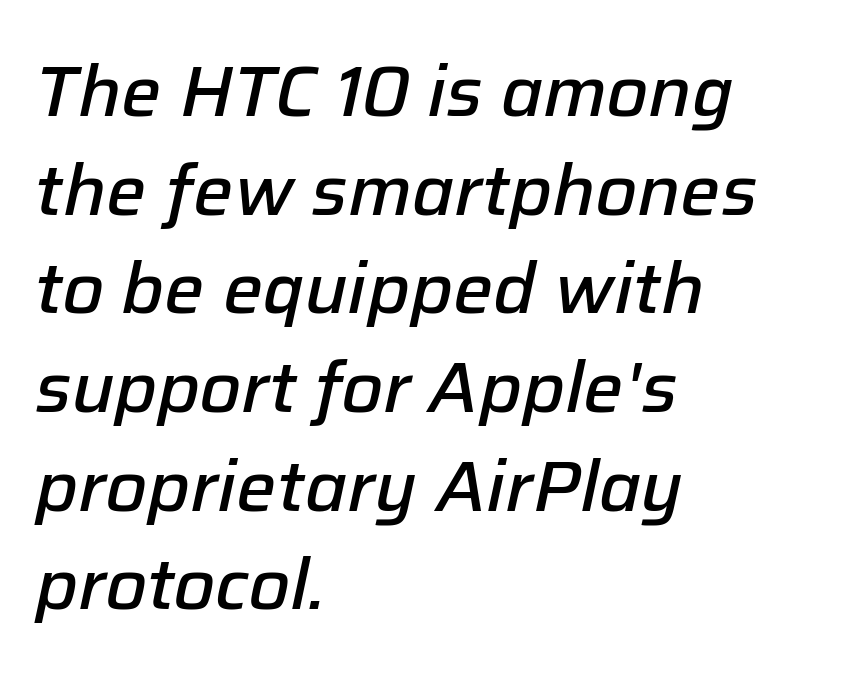
Q: Is the text bold? A: Semi-bold.
Q: Is the text italic (slanted)? A: Yes, it leans right by about 12 degrees.
Q: Is the text underlined? A: No.
Q: How is the paragraph aligned? A: Left-aligned.
Q: Is the spacing between letters normal or unusually wide? A: Normal.
Q: Is the spacing between lines tight, normal or loose? A: Normal.
Q: Width (condensed, normal, or wide)? A: Normal.
Q: Stroke contrast? A: Low.
Q: x-height? A: Medium.
Q: Monospaced? A: No.
